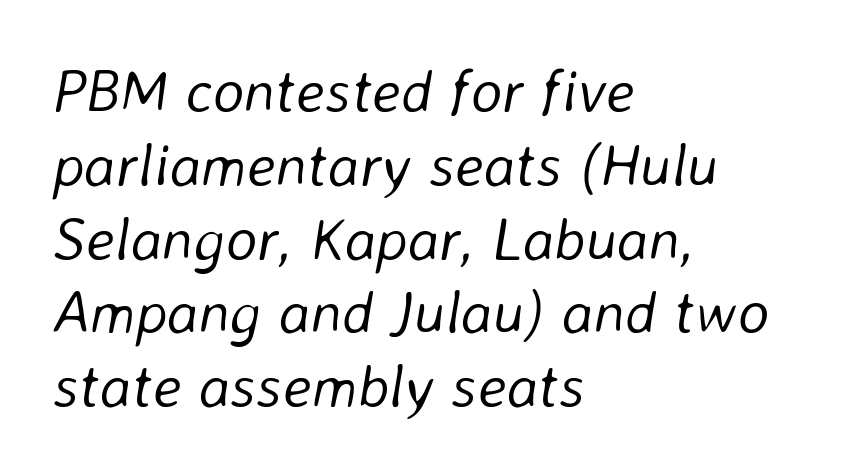
Nothing unusual about the tracking: characters are spaced as the font intends. You could not count columns in this text — the font is proportionally spaced. One-word summary of the alignment: left. The space beneath each line is pristine and unruled.
